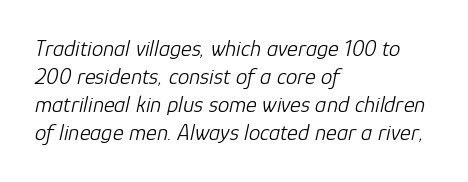
The image shows 23 px text type, italic (leaning right); set left-aligned, line spacing 1.22x, normal letter spacing, not underlined.
